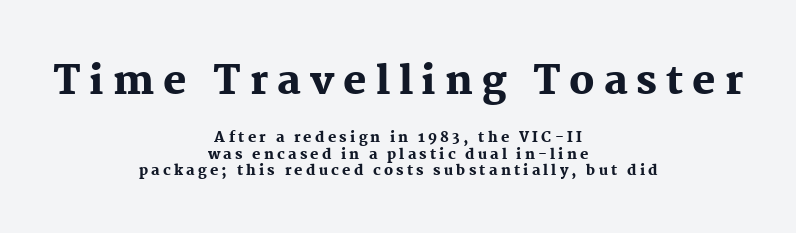
The image shows 39 px heavy serif type, upright; set centered, line spacing 1.16x, unusually wide letter spacing (+0.23 em), not underlined; the first (top) block is 2.79x larger; medium stroke contrast and a medium x-height.
